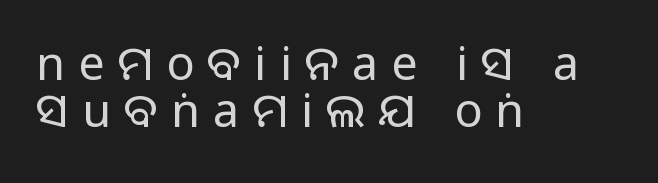
Each letter's strokes conclude bluntly, with no projecting serifs. Notice how the stems are strictly vertical — no italics here. Heft: none added — not bold. The area under the type is left untouched.
